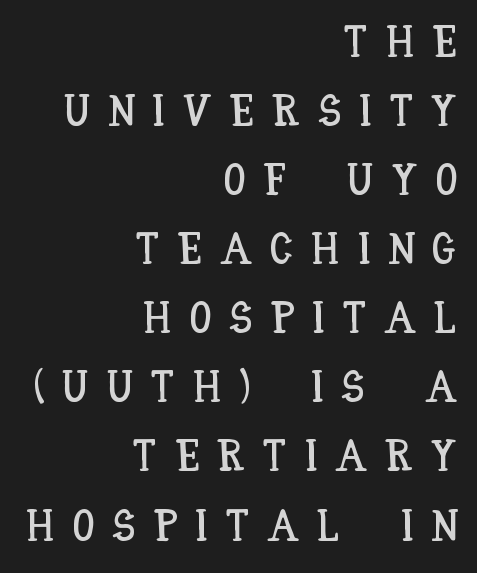
The image shows 44 px condensed type, upright; set right-aligned, normal line spacing (1.57x), unusually wide letter spacing (+0.41 em), not underlined; low stroke contrast and a large x-height.
